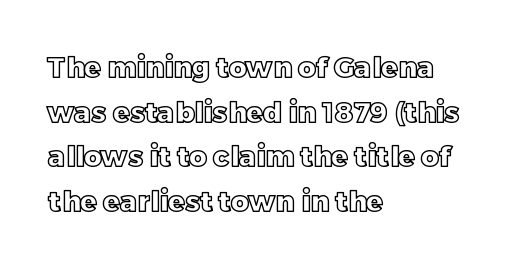
Q: Is the text italic (slanted)? A: No, it is upright.
Q: Is the text underlined? A: No.
Q: How is the paragraph aligned? A: Left-aligned.
Q: Is the spacing between letters normal or unusually wide? A: Normal.
Q: Is the spacing between lines tight, normal or loose? A: Normal.
Q: Width (condensed, normal, or wide)? A: Normal.
Q: x-height? A: Large.
Q: Monospaced? A: No.
